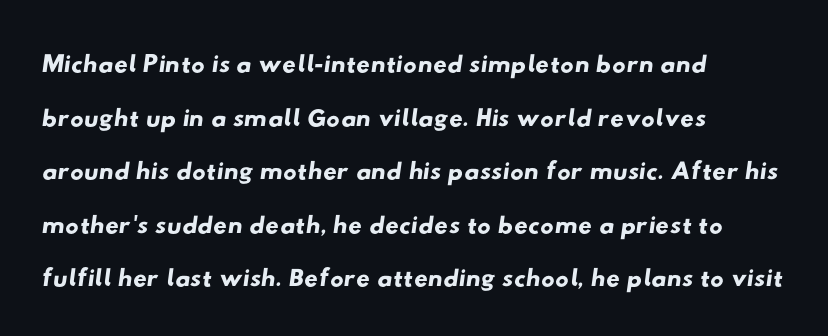
Q: Is the typeface a serif or a sans-serif typeface? A: Sans-serif.
Q: Is the text underlined? A: No.
Q: How is the paragraph aligned? A: Left-aligned.
Q: Is the spacing between letters normal or unusually wide? A: Normal.
Q: Is the spacing between lines tight, normal or loose? A: Normal.
Q: Width (condensed, normal, or wide)? A: Wide.
Q: Stroke contrast? A: Low.
Q: x-height? A: Small.
Q: Monospaced? A: No.
